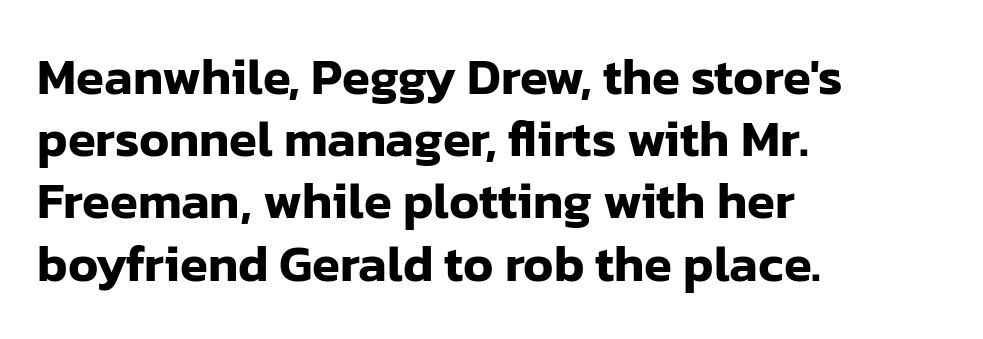
{"serif": "no", "italic": "no", "width": "normal", "stroke_contrast": "low", "x_height": "medium", "monospaced": "no", "underline": "no", "align": "left", "line_spacing_ratio": 1.22, "letter_spacing": "normal", "letter_spacing_em": 0.0, "glyph_px": 51}
